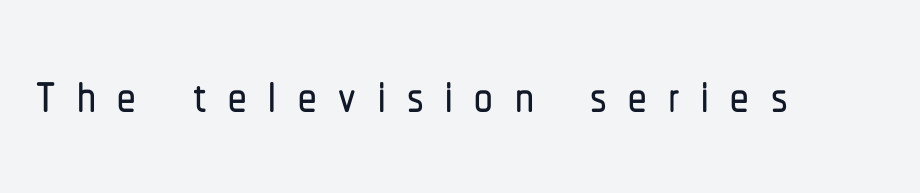
{"serif": "no", "italic": "no", "width": "condensed", "stroke_contrast": "low", "x_height": "medium", "monospaced": "no", "underline": "no", "letter_spacing": "wide", "letter_spacing_em": 0.29, "glyph_px": 74}
